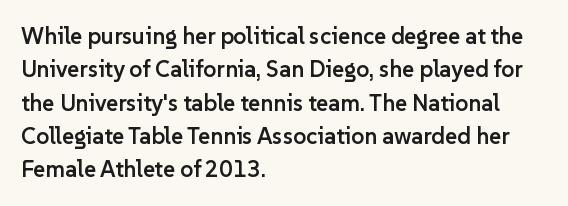
The image shows 23 px text type, upright; set left-aligned, normal line spacing (1.45x), normal letter spacing, not underlined.
